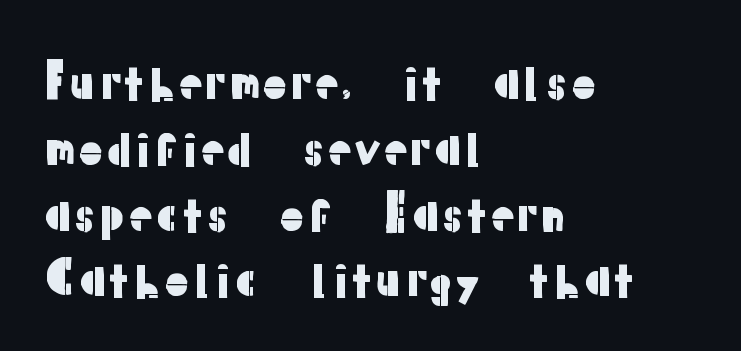
The image shows 47 px sans-serif type, upright; set left-aligned, normal line spacing (1.4x), normal letter spacing, not underlined; low stroke contrast and a medium x-height.
